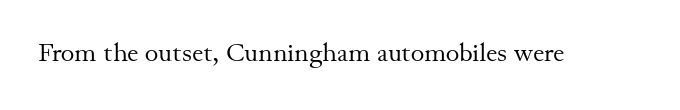
{"italic": "no", "bold": "no", "underline": "no", "letter_spacing": "normal", "letter_spacing_em": 0.0, "glyph_px": 26}
